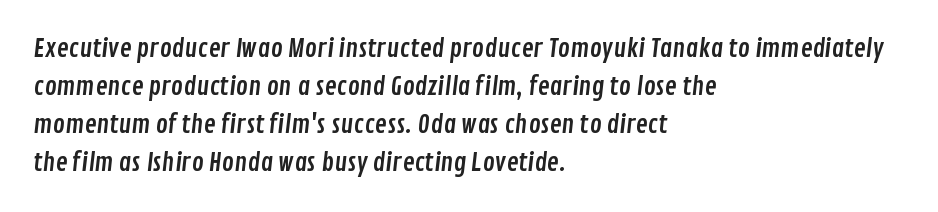
This sample is left-justified, so line endings fall wherever the words run out. Spacing between characters is what you'd get straight out of the box. Is there much room between lines? A standard amount, neither cramped nor airy. Descenders are the only things crossing below the line.
